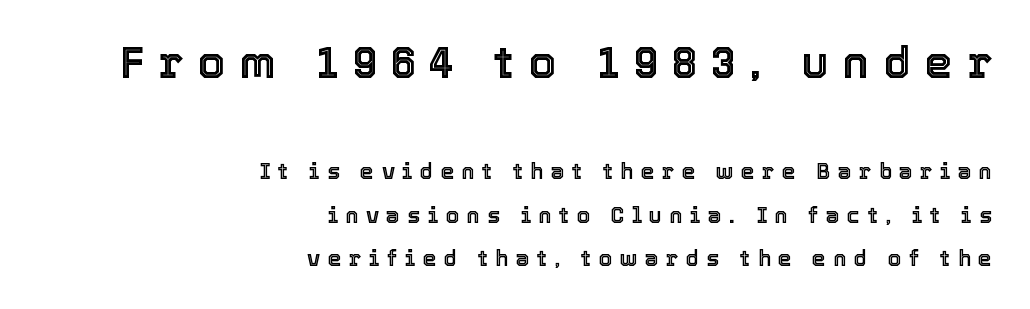
Decoration check: the copy has no underline. In this sample the first text group is rendered at the bigger scale. Varying glyph widths throughout — classic text-font behaviour. The lettering holds an erect, upright posture throughout. Each line ends at the same right margin while the left side varies. Does extra space separate the letters? Yes, quite a lot of it.
